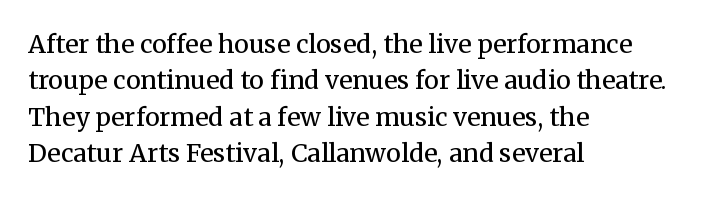
{"italic": "no", "bold": "no", "underline": "no", "align": "left", "line_spacing": "normal", "line_spacing_ratio": 1.46, "letter_spacing": "normal", "letter_spacing_em": 0.0, "glyph_px": 25}
